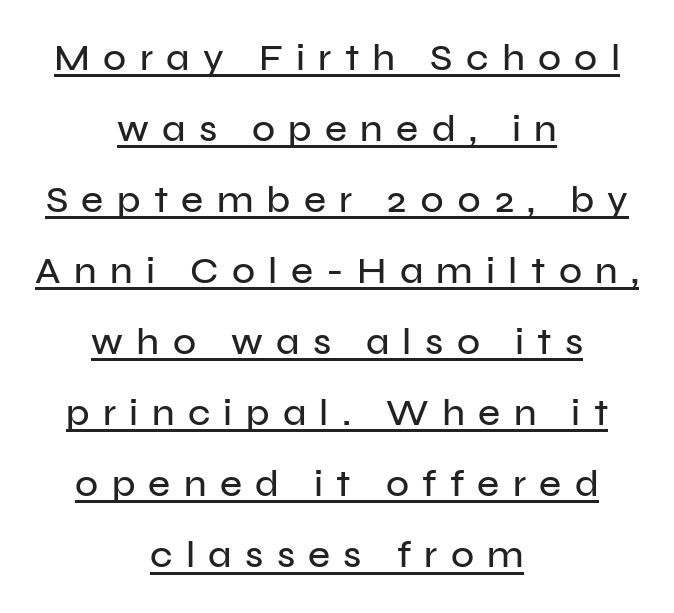
Every stem runs plumb, perpendicular to the baseline. Does the type have serifs? No, each stem ends abruptly. The rendering uses the underline text-decoration. Compared with typical body copy, the letter spacing here is much looser. Notice how the passage keeps no hard edge, just a central spine. Is this a fixed-width face? No — the glyphs have proportional, varying widths.
